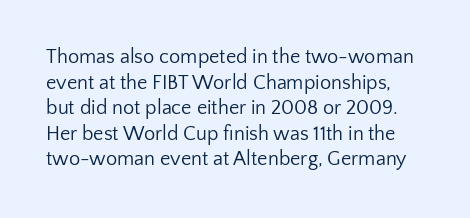
{"italic": "no", "bold": "no", "underline": "no", "line_spacing": "normal", "line_spacing_ratio": 1.28, "letter_spacing": "normal", "letter_spacing_em": 0.0, "glyph_px": 20}
